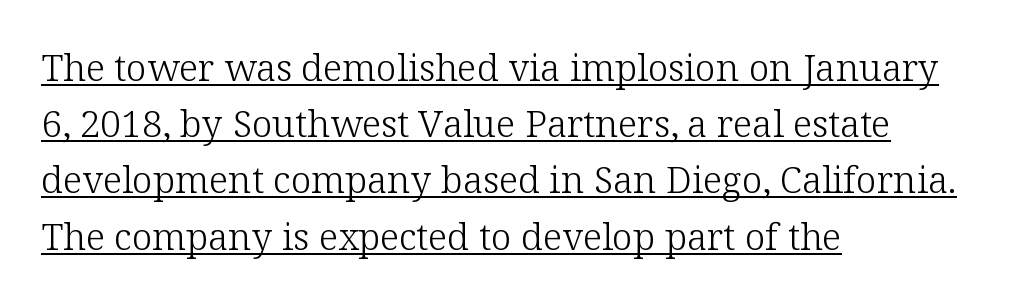
Q: Is the text bold? A: No.
Q: Is the text italic (slanted)? A: No, it is upright.
Q: Is the typeface a serif or a sans-serif typeface? A: Serif.
Q: Is the text underlined? A: Yes.
Q: How is the paragraph aligned? A: Left-aligned.
Q: Is the spacing between letters normal or unusually wide? A: Normal.
Q: Is the spacing between lines tight, normal or loose? A: Normal.
Q: Width (condensed, normal, or wide)? A: Normal.
Q: Stroke contrast? A: Low.
Q: x-height? A: Medium.
Q: Monospaced? A: No.
